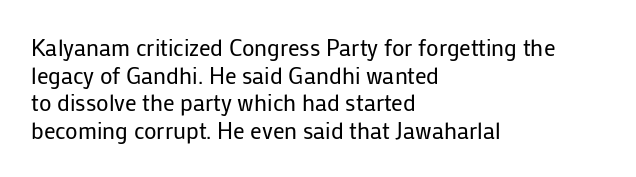
The image shows 23 px text type, upright; set left-aligned, line spacing 1.2x, normal letter spacing, not underlined.
